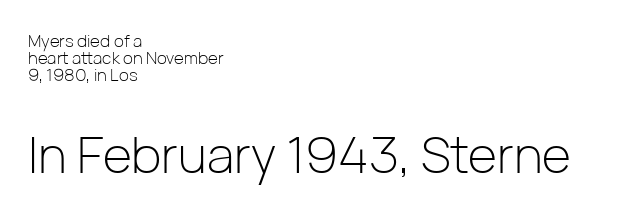
{"serif": "no", "italic": "no", "bold": "no", "weight": "light", "width": "normal", "stroke_contrast": "low", "x_height": "medium", "monospaced": "no", "underline": "no", "align": "left", "line_spacing": "tight", "line_spacing_ratio": 1.0, "letter_spacing": "normal", "letter_spacing_em": 0.0, "larger_block": "second", "size_ratio": 2.94, "glyph_px": 50}
